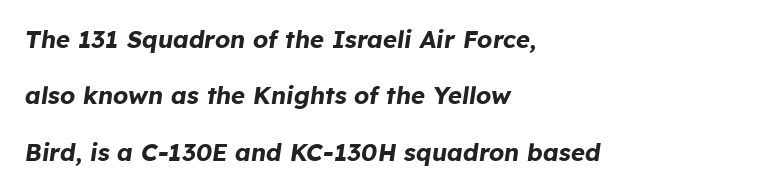
{"italic": "yes", "lean": "right", "slant_degrees": 8, "bold": "yes", "underline": "no", "align": "left", "line_spacing": "loose", "line_spacing_ratio": 2.35, "letter_spacing": "normal", "letter_spacing_em": 0.0, "glyph_px": 24}
